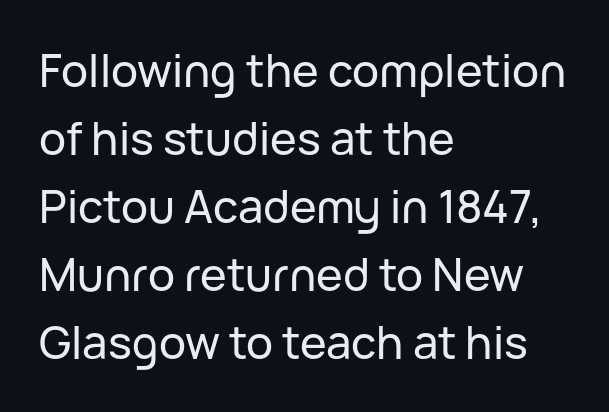
The image shows 45 px sans-serif type, upright; set left-aligned, normal line spacing (1.51x), normal letter spacing, not underlined; low stroke contrast and a medium x-height.
